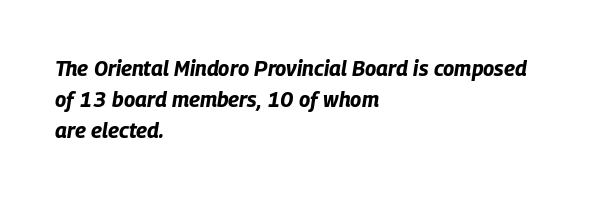
The image shows 21 px bold type, italic (leaning right); set left-aligned, normal line spacing (1.48x), normal letter spacing, not underlined.
